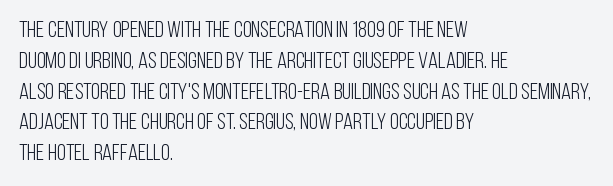
The image shows 23 px text type, upright; set left-aligned, normal line spacing (1.34x), normal letter spacing, not underlined.
